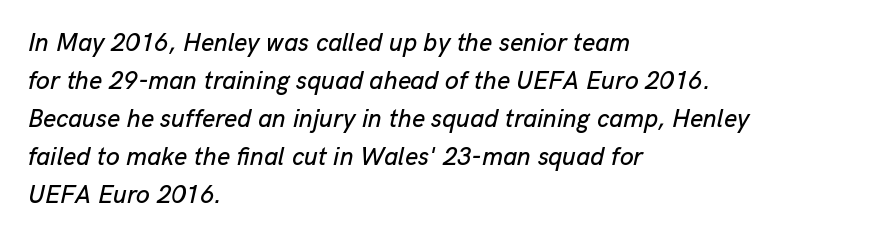
{"italic": "yes", "lean": "right", "slant_degrees": 13, "underline": "no", "align": "left", "line_spacing": "normal", "line_spacing_ratio": 1.52, "letter_spacing": "normal", "letter_spacing_em": 0.0, "glyph_px": 25}
